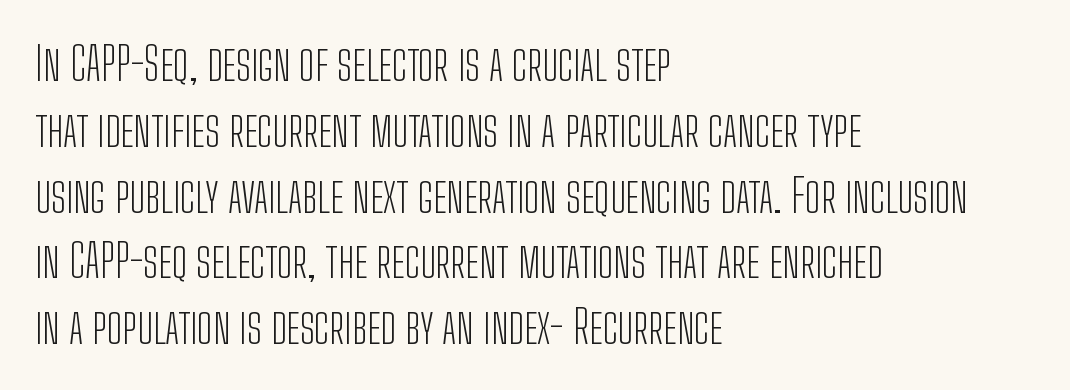
{"serif": "no", "italic": "no", "bold": "no", "weight": "light", "width": "condensed", "stroke_contrast": "low", "x_height": "medium", "monospaced": "no", "underline": "no", "align": "left", "line_spacing": "normal", "line_spacing_ratio": 1.43, "letter_spacing": "normal", "letter_spacing_em": 0.0, "glyph_px": 46}
